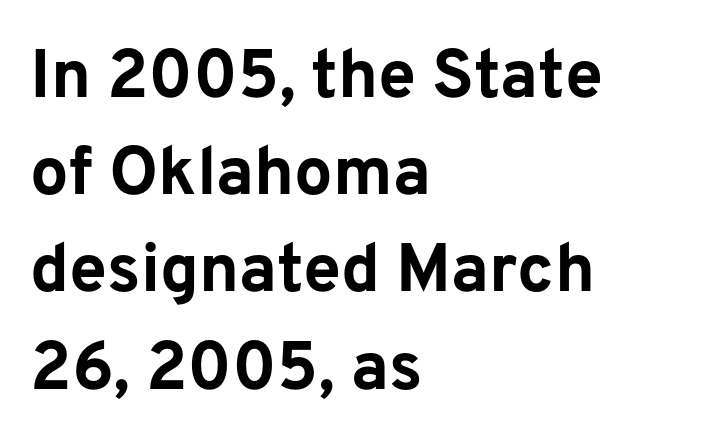
{"serif": "no", "italic": "no", "bold": "yes", "weight": "bold", "width": "normal", "stroke_contrast": "low", "x_height": "medium", "monospaced": "no", "underline": "no", "align": "left", "line_spacing": "normal", "line_spacing_ratio": 1.43, "letter_spacing": "normal", "letter_spacing_em": 0.0, "glyph_px": 68}
